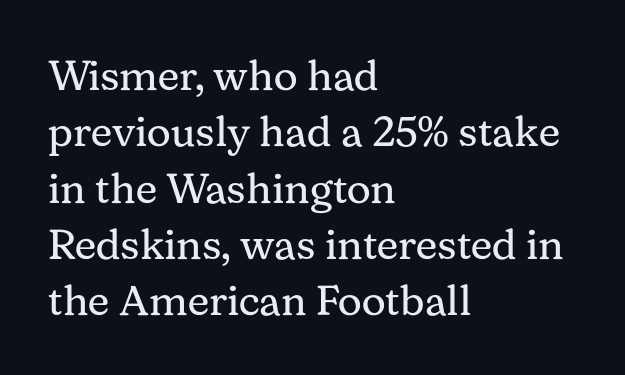
Q: Is the text bold? A: No.
Q: Is the text italic (slanted)? A: No, it is upright.
Q: Is the typeface a serif or a sans-serif typeface? A: Serif.
Q: Is the text underlined? A: No.
Q: How is the paragraph aligned? A: Left-aligned.
Q: Is the spacing between letters normal or unusually wide? A: Normal.
Q: Is the spacing between lines tight, normal or loose? A: Normal.
Q: Width (condensed, normal, or wide)? A: Normal.
Q: Stroke contrast? A: Medium.
Q: x-height? A: Medium.
Q: Monospaced? A: No.
